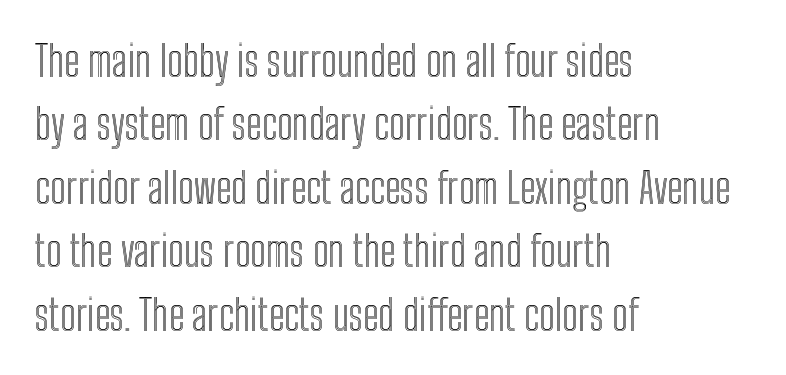
The image shows 42 px condensed type, upright; set left-aligned, normal line spacing (1.51x), normal letter spacing, not underlined; a medium x-height.
